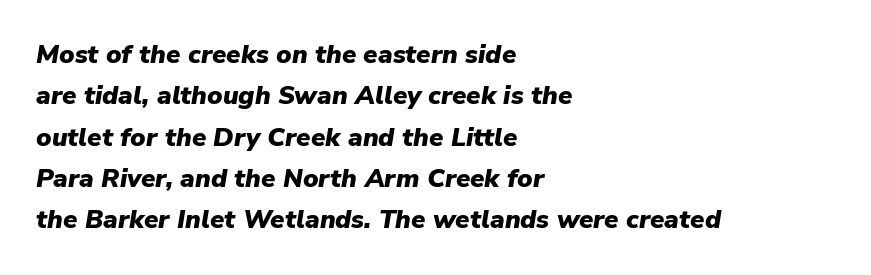
Q: Is the text bold? A: Yes.
Q: Is the text italic (slanted)? A: Yes, it leans right by about 9 degrees.
Q: Is the text underlined? A: No.
Q: How is the paragraph aligned? A: Left-aligned.
Q: Is the spacing between letters normal or unusually wide? A: Normal.
Q: Is the spacing between lines tight, normal or loose? A: Normal.
